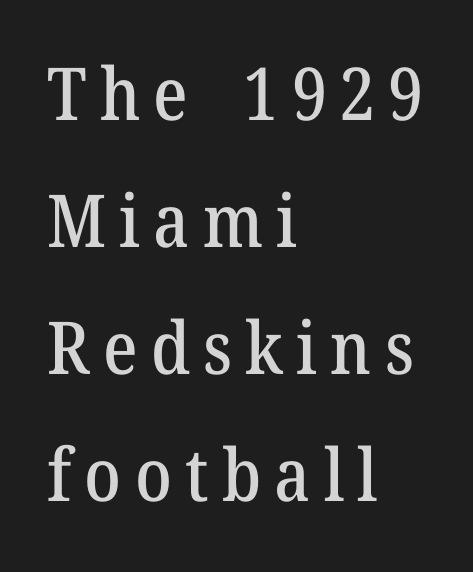
Glance below the letters and you will spot only blank space. Style check: upright. Letterform terminals end in serifs throughout the passage. If you drew a ruler down the left edge, every line would touch it. Proportional: the letters do not fall into vertical columns.
